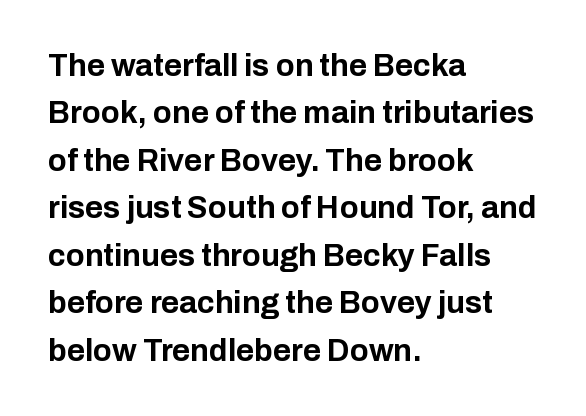
The image shows 31 px bold sans-serif type, upright; set left-aligned, normal line spacing (1.53x), normal letter spacing, not underlined; low stroke contrast and a medium x-height.
